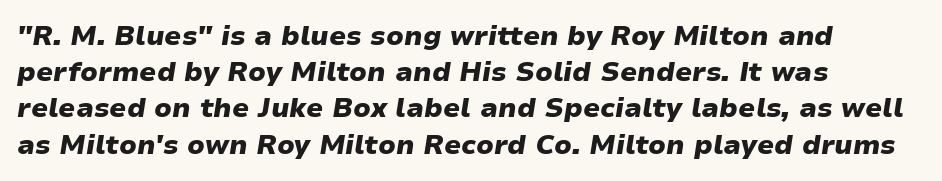
The image shows 27 px bold type, italic (leaning right); set left-aligned, normal line spacing (1.34x), normal letter spacing, not underlined.
